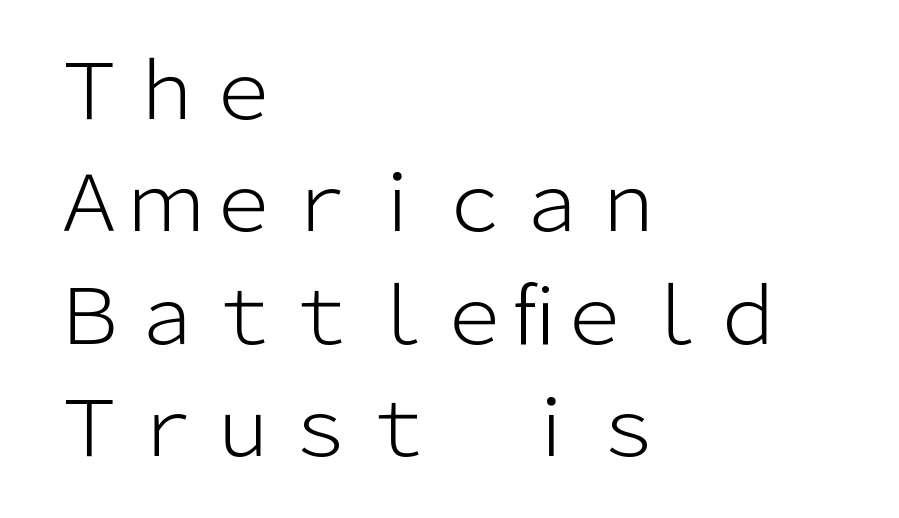
The glyphs in this specimen are sans serif. Is this a fixed-width face? No — the glyphs have proportional, varying widths. This sample keeps an unexceptional amount of space between lines. Does extra space separate the letters? No, they use regular spacing. The compositor pushed each line to the left boundary. Stems here are at most as thick as an everyday book face.
